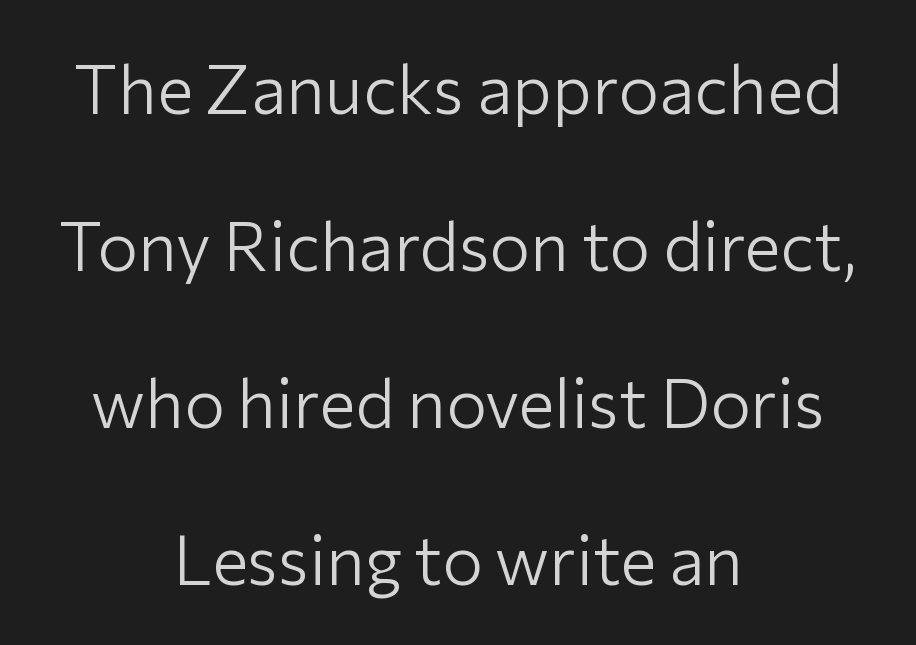
Q: Is the text bold? A: No.
Q: Is the text italic (slanted)? A: No, it is upright.
Q: Is the typeface a serif or a sans-serif typeface? A: Sans-serif.
Q: Is the text underlined? A: No.
Q: How is the paragraph aligned? A: Centered.
Q: Is the spacing between letters normal or unusually wide? A: Normal.
Q: Is the spacing between lines tight, normal or loose? A: Loose.
Q: Width (condensed, normal, or wide)? A: Normal.
Q: Stroke contrast? A: Low.
Q: x-height? A: Medium.
Q: Monospaced? A: No.
